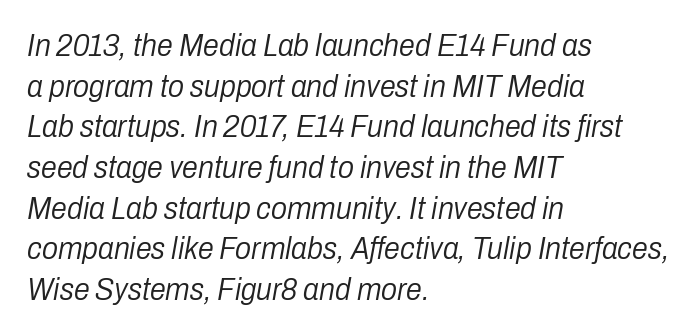
Q: Is the text bold? A: No.
Q: Is the text italic (slanted)? A: Yes, it leans right by about 10 degrees.
Q: Is the text underlined? A: No.
Q: How is the paragraph aligned? A: Left-aligned.
Q: Is the spacing between letters normal or unusually wide? A: Normal.
Q: Is the spacing between lines tight, normal or loose? A: Normal.
Q: Width (condensed, normal, or wide)? A: Condensed.
Q: Stroke contrast? A: Low.
Q: x-height? A: Medium.
Q: Monospaced? A: No.
